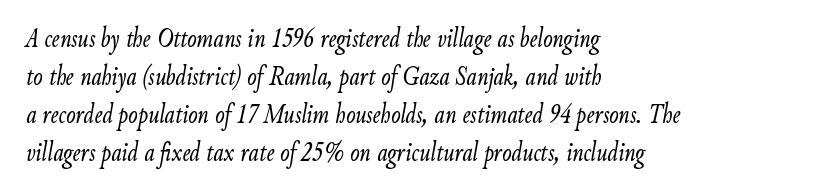
Q: Is the text bold? A: No.
Q: Is the text italic (slanted)? A: Yes, it leans right by about 9 degrees.
Q: Is the text underlined? A: No.
Q: How is the paragraph aligned? A: Left-aligned.
Q: Is the spacing between letters normal or unusually wide? A: Normal.
Q: Is the spacing between lines tight, normal or loose? A: Normal.
Q: Width (condensed, normal, or wide)? A: Condensed.
Q: Stroke contrast? A: Low.
Q: x-height? A: Small.
Q: Monospaced? A: No.
